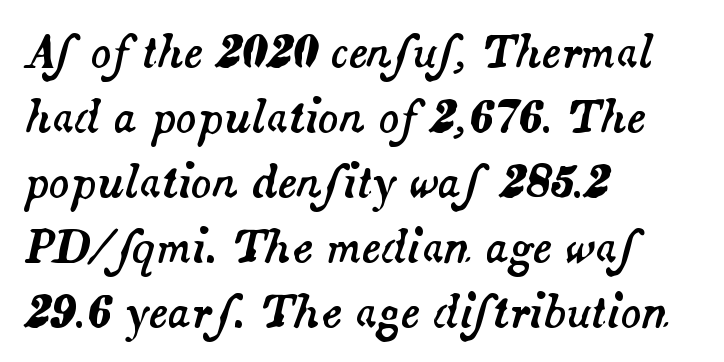
The image shows 43 px text type, italic (leaning right); set left-aligned, normal line spacing (1.51x), normal letter spacing, not underlined; medium stroke contrast and a small x-height.
